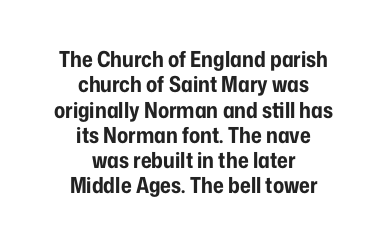
The image shows 22 px bold type, upright; set centered, tight line spacing (1.15x), normal letter spacing, not underlined.
